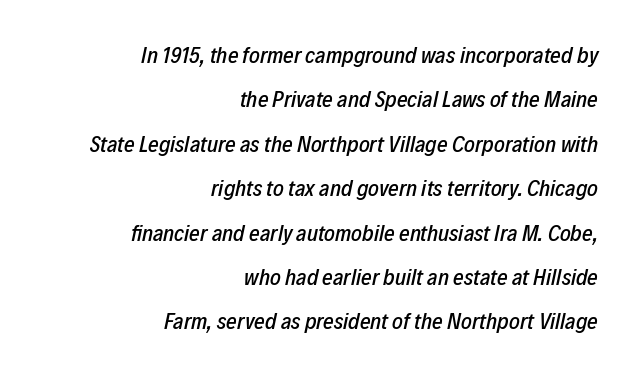
Glyph-to-glyph distance matches everyday printed text. The typesetter chose a ragged-left arrangement here. Each row of text sits above clean, open space. Honestly, the rows look like they've been pulled way apart. It's the slanting kind of type.
